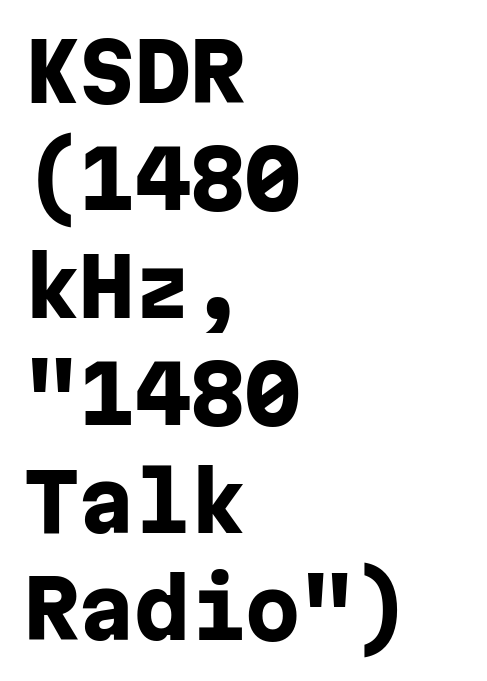
{"serif": "no", "italic": "no", "bold": "yes", "weight": "heavy", "width": "normal", "stroke_contrast": "low", "x_height": "medium", "monospaced": "yes", "underline": "no", "align": "left", "line_spacing": "normal", "line_spacing_ratio": 1.36, "letter_spacing": "normal", "letter_spacing_em": 0.0, "glyph_px": 79}
